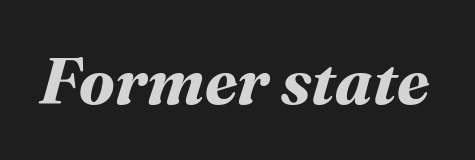
The image shows 66 px bold type; set normal letter spacing, not underlined; medium stroke contrast and a medium x-height.
